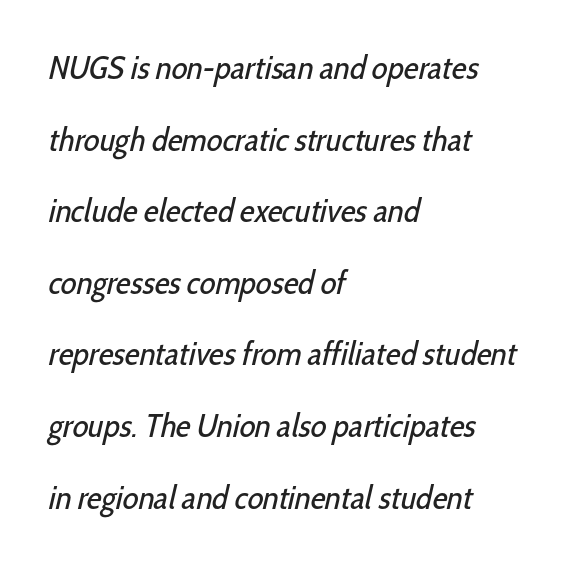
Q: Is the text bold? A: No.
Q: Is the typeface a serif or a sans-serif typeface? A: Sans-serif.
Q: Is the text underlined? A: No.
Q: How is the paragraph aligned? A: Left-aligned.
Q: Is the spacing between letters normal or unusually wide? A: Normal.
Q: Is the spacing between lines tight, normal or loose? A: Loose.
Q: Width (condensed, normal, or wide)? A: Condensed.
Q: Stroke contrast? A: Low.
Q: x-height? A: Medium.
Q: Monospaced? A: No.
